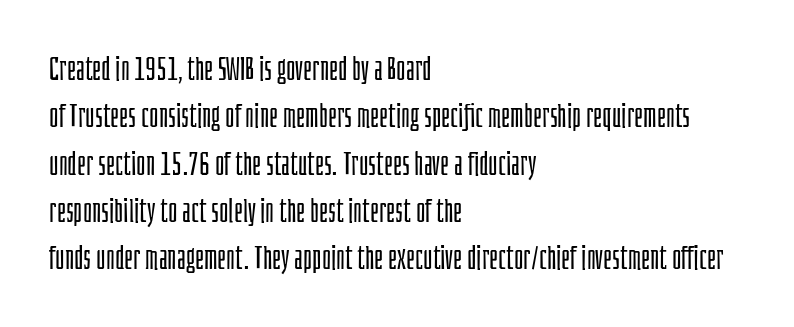
The image shows 32 px light, condensed sans-serif type, upright; set left-aligned, normal line spacing (1.48x), normal letter spacing, not underlined; low stroke contrast and a large x-height.
